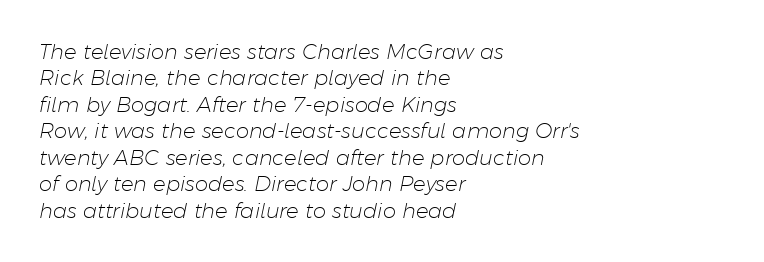
Caption: face not bold, strokes unweighted. Each new line begins a customary step beneath the previous one. Italic: yes, the glyphs are oblique. Tracking here is standard; glyphs follow each other at the usual distance. Horizontally, the lines are justified to the leading edge only.
